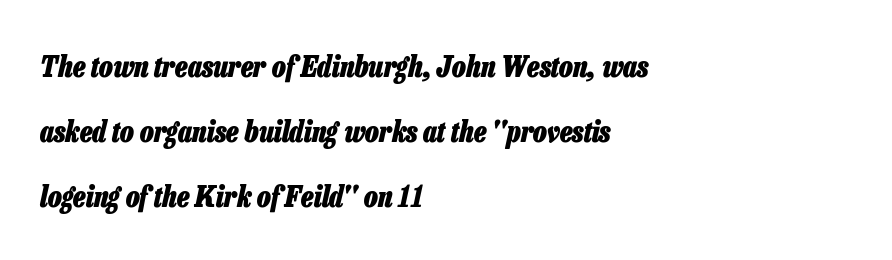
{"italic": "yes", "lean": "right", "slant_degrees": 13, "bold": "yes", "weight": "heavy", "width": "condensed", "stroke_contrast": "low", "x_height": "medium", "monospaced": "no", "underline": "no", "align": "left", "line_spacing": "loose", "line_spacing_ratio": 2.24, "letter_spacing": "normal", "letter_spacing_em": 0.0, "glyph_px": 29}
